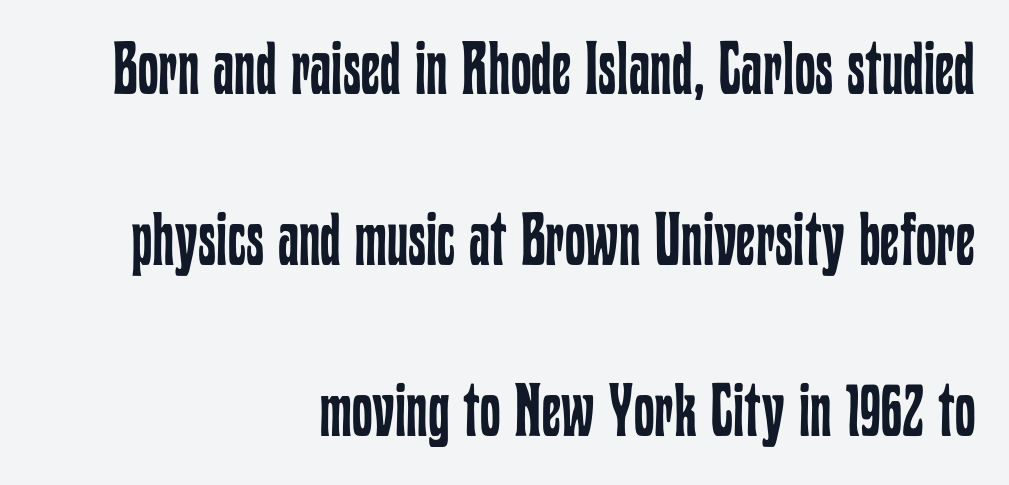
{"italic": "no", "bold": "no", "weight": "regular", "width": "condensed", "stroke_contrast": "low", "x_height": "medium", "monospaced": "no", "underline": "no", "align": "right", "line_spacing": "loose", "line_spacing_ratio": 2.31, "letter_spacing": "normal", "letter_spacing_em": 0.0, "glyph_px": 74}
